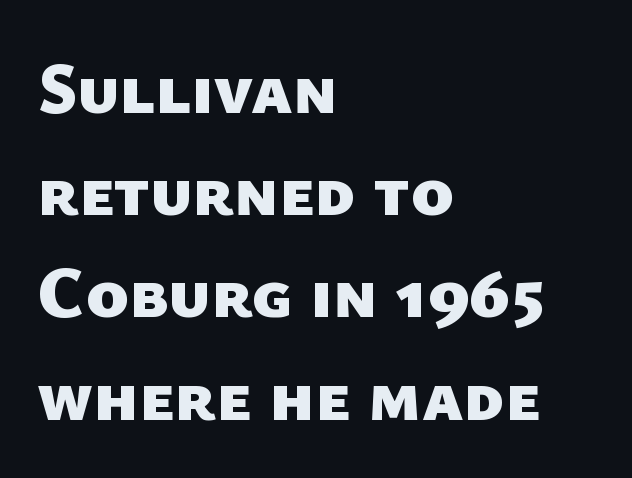
Q: Is the text bold? A: Yes.
Q: Is the typeface a serif or a sans-serif typeface? A: Sans-serif.
Q: Is the text underlined? A: No.
Q: How is the paragraph aligned? A: Left-aligned.
Q: Is the spacing between letters normal or unusually wide? A: Normal.
Q: Is the spacing between lines tight, normal or loose? A: Normal.
Q: Width (condensed, normal, or wide)? A: Normal.
Q: Stroke contrast? A: Low.
Q: x-height? A: Medium.
Q: Monospaced? A: No.
